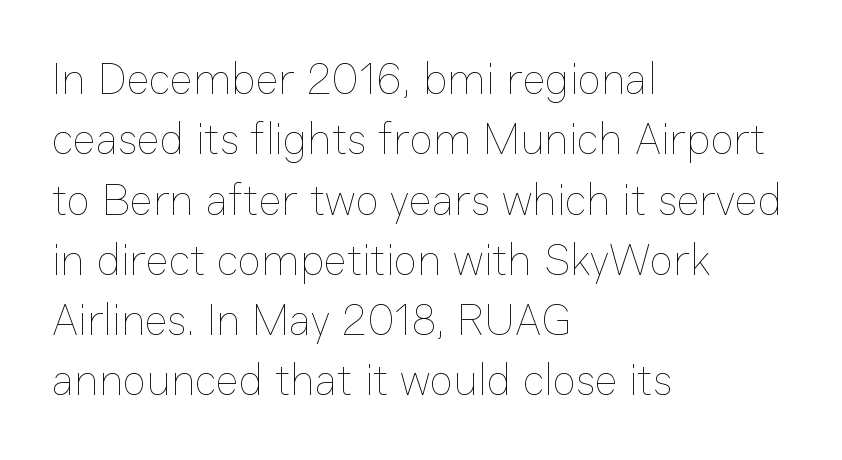
The font is comparable to plain body text, perhaps lighter. Notice how descenders clear the ascenders below comfortably — that's standard leading. Clear beneath every line of the passage. When letters stand straight like this, we call the style roman or upright. This rendering uses left alignment, leaving the right contour irregular.
